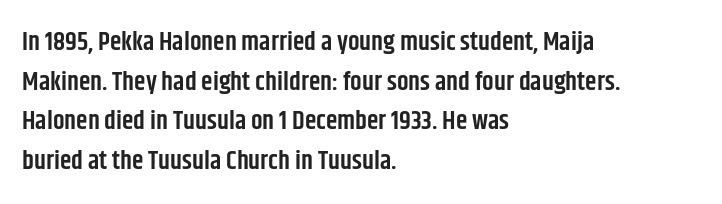
The image shows 26 px text type, upright; set left-aligned, normal line spacing (1.52x), normal letter spacing, not underlined.
